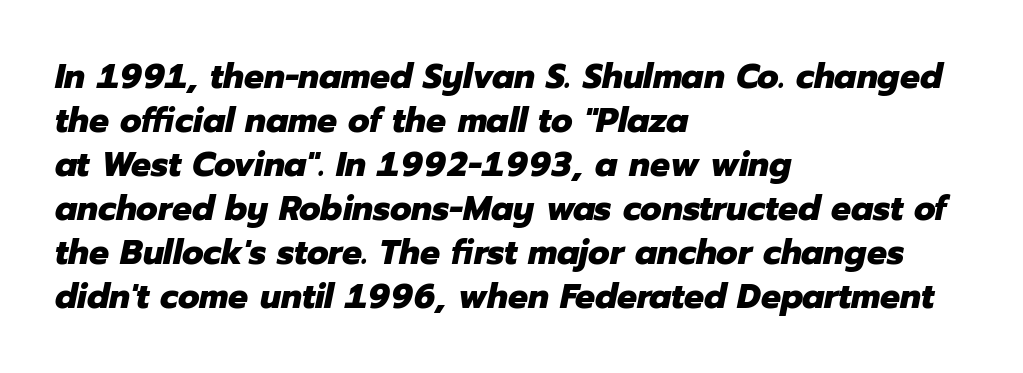
Regular leading. Any mark beneath the type? The region is blank. Look at the stroke-to-counter ratio: heavy, a bold. You could not count columns in this text — the font is proportionally spaced. Does the lettering tilt? It does — this is italic.
